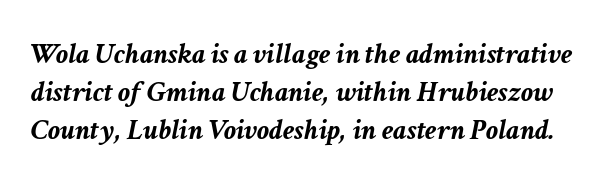
Q: Is the text bold? A: Yes.
Q: Is the text italic (slanted)? A: Yes, it leans right by about 11 degrees.
Q: Is the text underlined? A: No.
Q: Is the spacing between letters normal or unusually wide? A: Normal.
Q: Is the spacing between lines tight, normal or loose? A: Normal.
Q: Width (condensed, normal, or wide)? A: Normal.
Q: Stroke contrast? A: Low.
Q: x-height? A: Medium.
Q: Monospaced? A: No.
